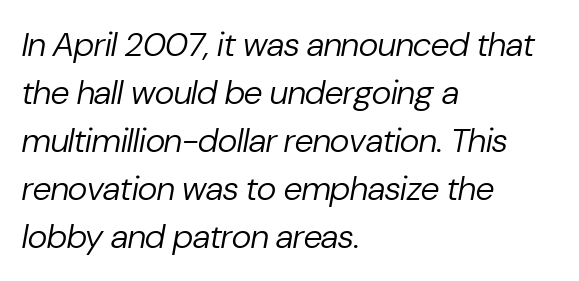
A typesetter would mark this as italic. Only glyphs here, with clear space below each row. What stands out about the letter spacing? Nothing — it is the standard amount. The rendering uses natural spacing where letterforms have individual widths. The line-height multiplier appears to be the usual default.
